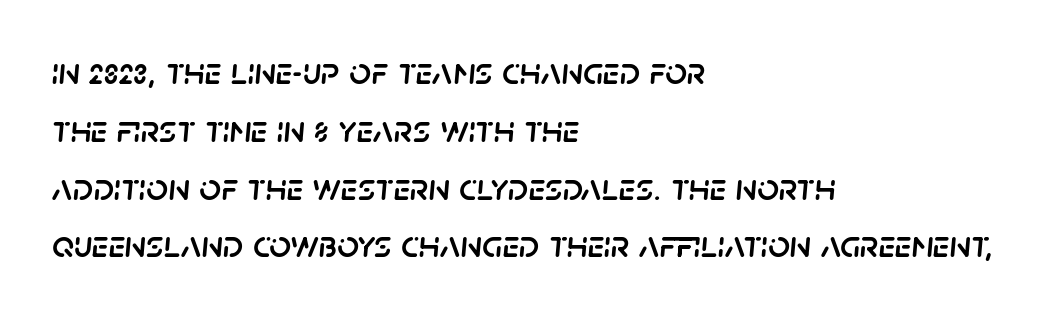
The image shows 38 px text type, italic (leaning right); set left-aligned, normal line spacing (1.52x), normal letter spacing, not underlined; low stroke contrast and a large x-height.
